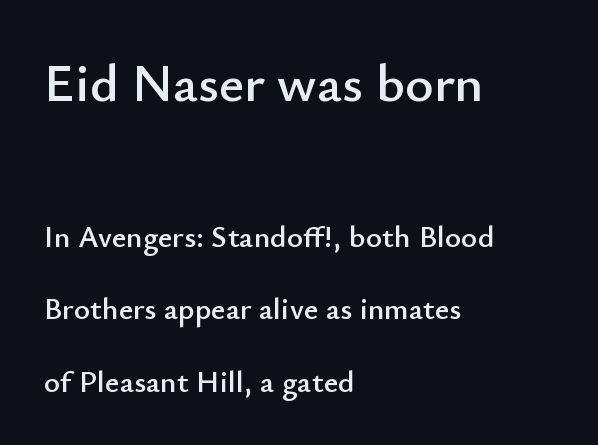
Q: Is the text italic (slanted)? A: No, it is upright.
Q: Is the typeface a serif or a sans-serif typeface? A: Sans-serif.
Q: Is the text underlined? A: No.
Q: How is the paragraph aligned? A: Left-aligned.
Q: Is the spacing between letters normal or unusually wide? A: Normal.
Q: Is the spacing between lines tight, normal or loose? A: Loose.
Q: Which block of text is set in a larger size, the first (top) or the second (bottom)? A: The first (top) one.
Q: Width (condensed, normal, or wide)? A: Normal.
Q: Stroke contrast? A: Low.
Q: x-height? A: Small.
Q: Monospaced? A: No.
